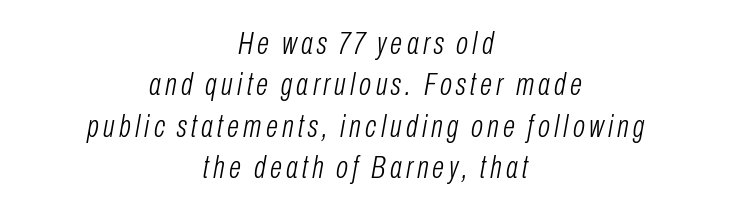
The typesetter chose a symmetrical, centered arrangement here. Stroke mass is kept to a normal reading level or below. In terms of leading, this rendering sits right in the middle. It's the slanting kind of type. Letters rest on an invisible, unmarked baseline.
